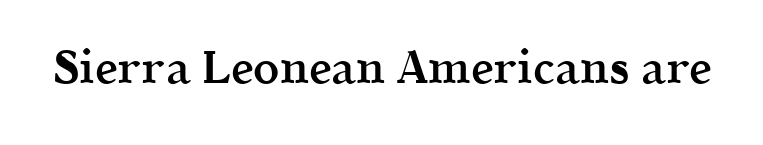
The image shows 46 px semibold serif type, upright; set normal letter spacing, not underlined; a medium x-height.
